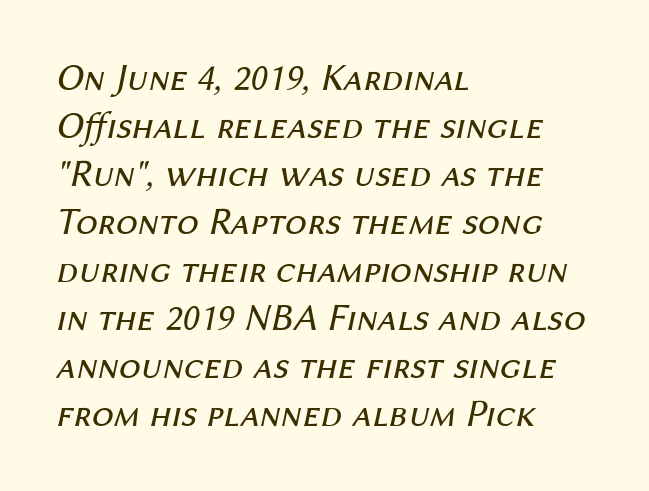
{"italic": "yes", "lean": "right", "slant_degrees": 12, "bold": "no", "weight": "regular", "width": "normal", "stroke_contrast": "medium", "x_height": "medium", "monospaced": "no", "underline": "no", "align": "left", "line_spacing_ratio": 1.23, "letter_spacing": "normal", "letter_spacing_em": 0.0, "glyph_px": 39}
